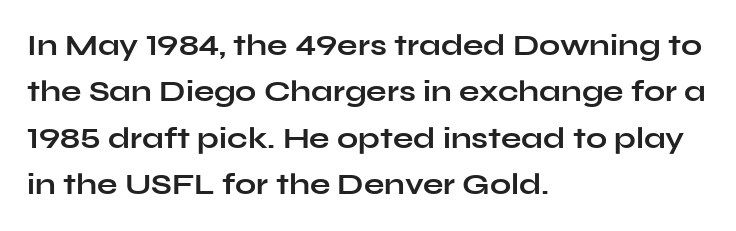
Q: Is the text bold? A: Yes.
Q: Is the text italic (slanted)? A: No, it is upright.
Q: Is the typeface a serif or a sans-serif typeface? A: Sans-serif.
Q: Is the text underlined? A: No.
Q: How is the paragraph aligned? A: Left-aligned.
Q: Is the spacing between letters normal or unusually wide? A: Normal.
Q: Is the spacing between lines tight, normal or loose? A: Normal.
Q: Width (condensed, normal, or wide)? A: Wide.
Q: Stroke contrast? A: Low.
Q: x-height? A: Medium.
Q: Monospaced? A: No.
